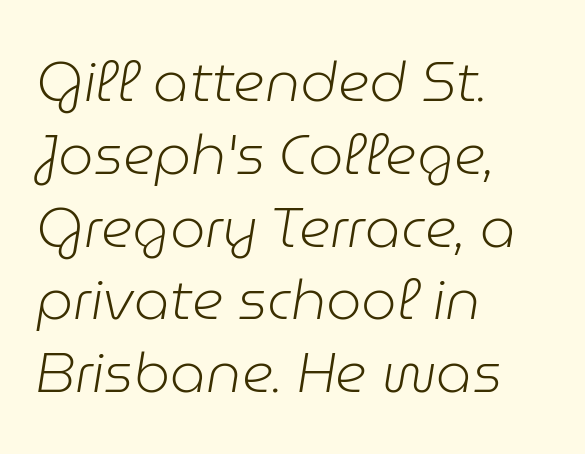
Q: Is the text bold? A: No.
Q: Is the text italic (slanted)? A: Yes, it leans right by about 9 degrees.
Q: Is the text underlined? A: No.
Q: How is the paragraph aligned? A: Left-aligned.
Q: Is the spacing between letters normal or unusually wide? A: Normal.
Q: Is the spacing between lines tight, normal or loose? A: Normal.
Q: Width (condensed, normal, or wide)? A: Normal.
Q: Stroke contrast? A: Low.
Q: x-height? A: Medium.
Q: Monospaced? A: No.
